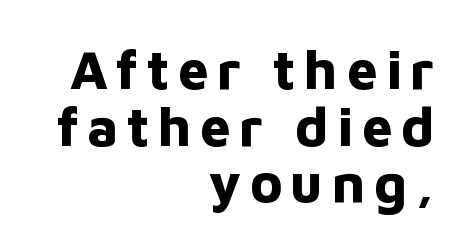
Q: Is the text bold? A: Yes.
Q: Is the text italic (slanted)? A: No, it is upright.
Q: Is the typeface a serif or a sans-serif typeface? A: Sans-serif.
Q: Is the text underlined? A: No.
Q: How is the paragraph aligned? A: Right-aligned.
Q: Is the spacing between lines tight, normal or loose? A: Tight.
Q: Width (condensed, normal, or wide)? A: Normal.
Q: Stroke contrast? A: Low.
Q: x-height? A: Medium.
Q: Monospaced? A: No.
